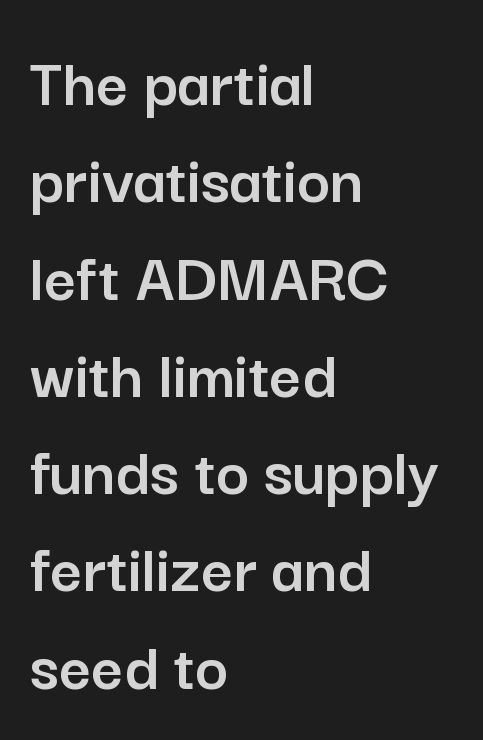
{"serif": "no", "italic": "no", "width": "normal", "stroke_contrast": "low", "x_height": "medium", "monospaced": "no", "underline": "no", "align": "left", "line_spacing": "normal", "line_spacing_ratio": 1.39, "letter_spacing": "normal", "letter_spacing_em": 0.0, "glyph_px": 70}
